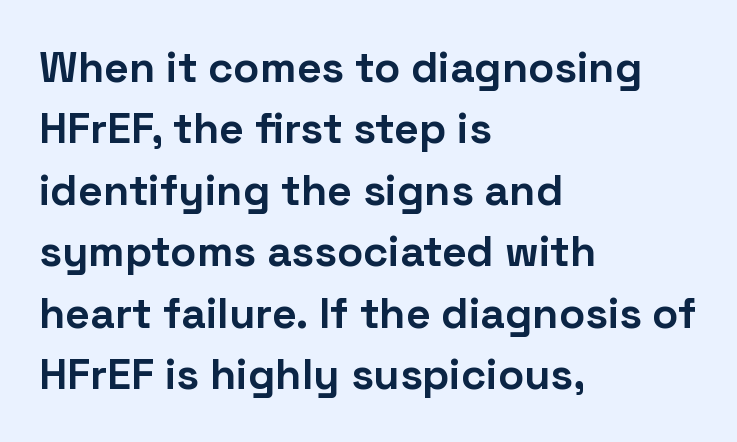
Q: Is the text bold? A: Yes.
Q: Is the text italic (slanted)? A: No, it is upright.
Q: Is the typeface a serif or a sans-serif typeface? A: Sans-serif.
Q: Is the text underlined? A: No.
Q: How is the paragraph aligned? A: Left-aligned.
Q: Is the spacing between letters normal or unusually wide? A: Normal.
Q: Is the spacing between lines tight, normal or loose? A: Normal.
Q: Width (condensed, normal, or wide)? A: Normal.
Q: Stroke contrast? A: Low.
Q: x-height? A: Medium.
Q: Monospaced? A: No.
